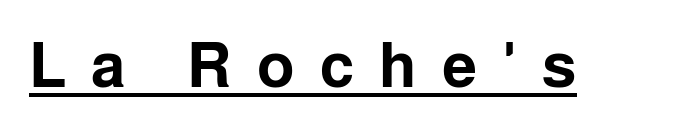
Q: Is the text bold? A: Yes.
Q: Is the text italic (slanted)? A: No, it is upright.
Q: Is the typeface a serif or a sans-serif typeface? A: Sans-serif.
Q: Is the text underlined? A: Yes.
Q: Is the spacing between letters normal or unusually wide? A: Unusually wide.
Q: Width (condensed, normal, or wide)? A: Normal.
Q: Stroke contrast? A: Low.
Q: x-height? A: Medium.
Q: Monospaced? A: No.
